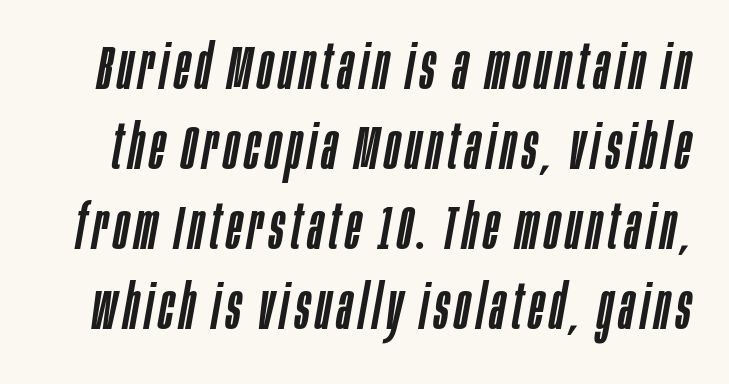
Q: Is the text italic (slanted)? A: Yes, it leans right by about 10 degrees.
Q: Is the text underlined? A: No.
Q: Is the spacing between lines tight, normal or loose? A: Normal.
Q: Width (condensed, normal, or wide)? A: Condensed.
Q: Stroke contrast? A: Low.
Q: x-height? A: Large.
Q: Monospaced? A: No.
